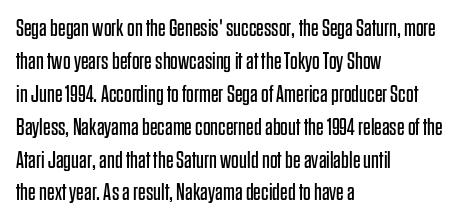
Q: Is the text bold? A: No.
Q: Is the text italic (slanted)? A: No, it is upright.
Q: Is the text underlined? A: No.
Q: How is the paragraph aligned? A: Left-aligned.
Q: Is the spacing between letters normal or unusually wide? A: Normal.
Q: Is the spacing between lines tight, normal or loose? A: Normal.
